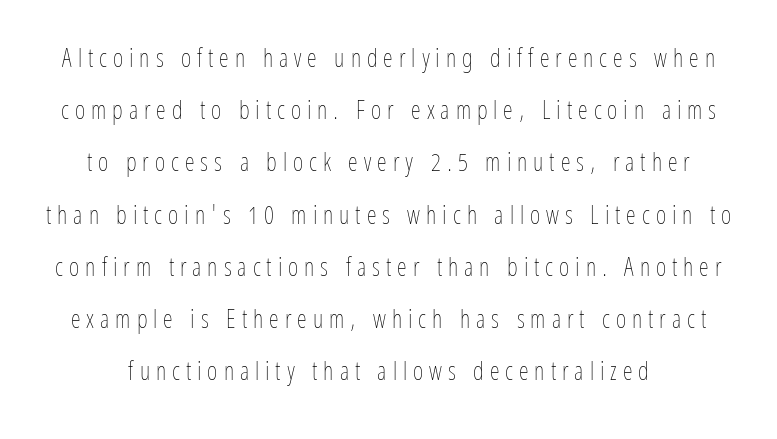
Q: Is the text bold? A: No.
Q: Is the text italic (slanted)? A: No, it is upright.
Q: Is the text underlined? A: No.
Q: Is the spacing between letters normal or unusually wide? A: Unusually wide.
Q: Is the spacing between lines tight, normal or loose? A: Loose.
